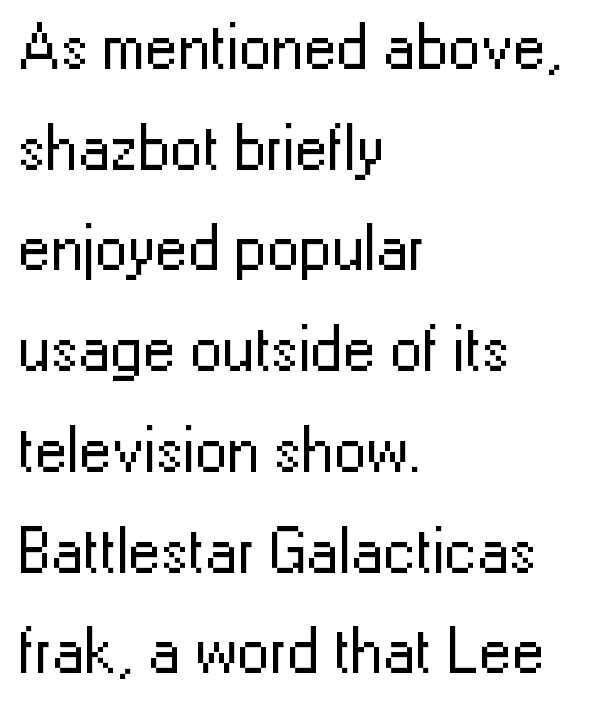
The image shows 65 px regular-weight sans-serif type, upright; set left-aligned, normal line spacing (1.55x), normal letter spacing, not underlined; low stroke contrast and a medium x-height.
